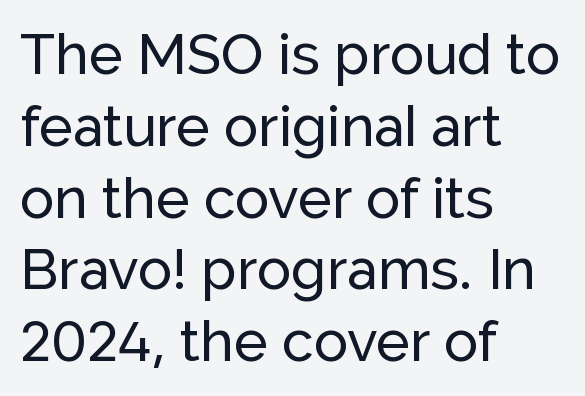
The image shows 57 px sans-serif type, upright; set left-aligned, normal line spacing (1.26x), normal letter spacing, not underlined; low stroke contrast and a medium x-height.
